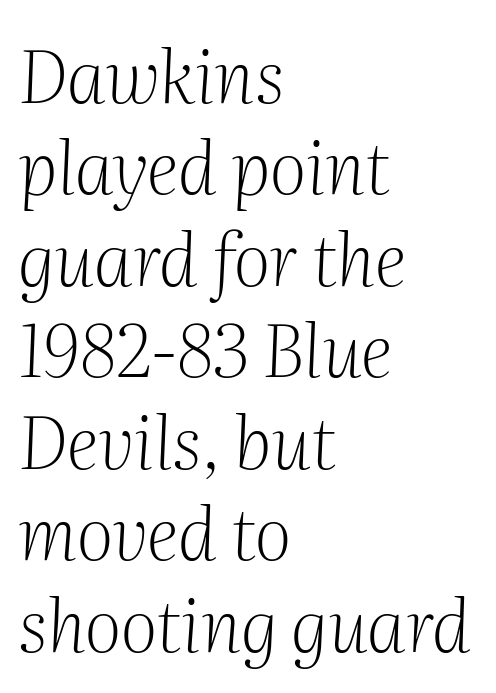
Q: Is the text bold? A: No.
Q: Is the text italic (slanted)? A: Yes, it leans right by about 2 degrees.
Q: Is the typeface a serif or a sans-serif typeface? A: Serif.
Q: Is the text underlined? A: No.
Q: How is the paragraph aligned? A: Left-aligned.
Q: Is the spacing between letters normal or unusually wide? A: Normal.
Q: Is the spacing between lines tight, normal or loose? A: Normal.
Q: Width (condensed, normal, or wide)? A: Normal.
Q: Stroke contrast? A: Medium.
Q: x-height? A: Medium.
Q: Monospaced? A: No.
